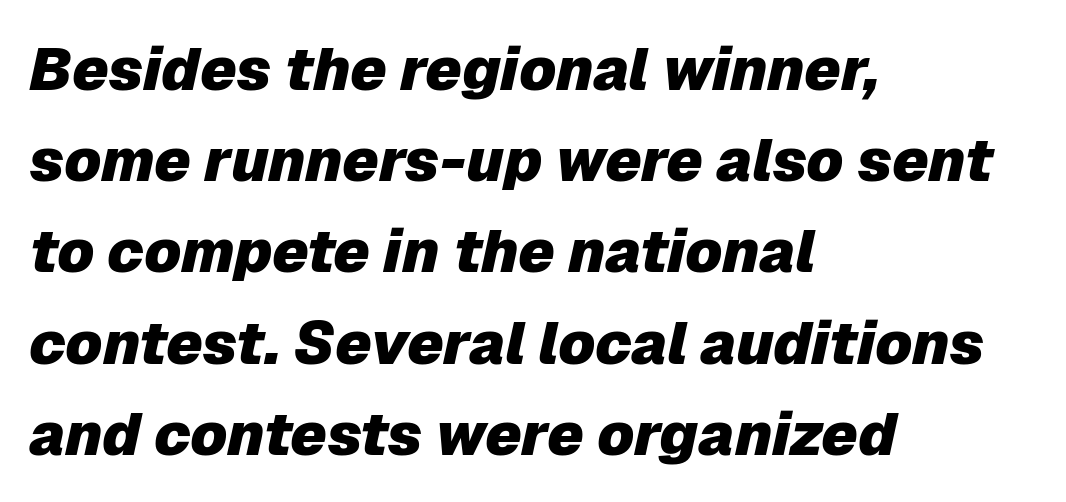
Q: Is the text bold? A: Yes.
Q: Is the text italic (slanted)? A: Yes, it leans right by about 12 degrees.
Q: Is the text underlined? A: No.
Q: How is the paragraph aligned? A: Left-aligned.
Q: Is the spacing between letters normal or unusually wide? A: Normal.
Q: Is the spacing between lines tight, normal or loose? A: Normal.
Q: Width (condensed, normal, or wide)? A: Normal.
Q: Stroke contrast? A: Low.
Q: x-height? A: Medium.
Q: Monospaced? A: No.
